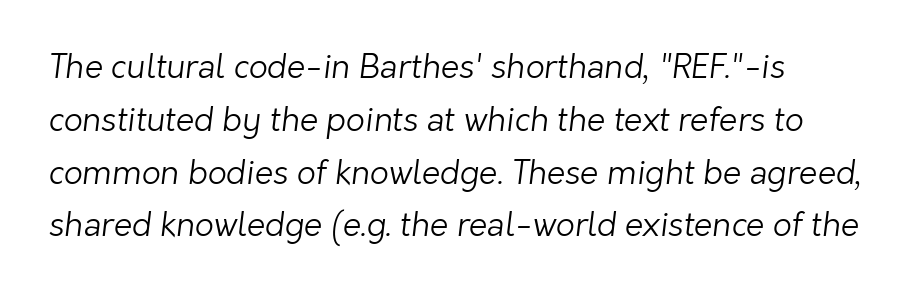
Q: Is the text bold? A: No.
Q: Is the typeface a serif or a sans-serif typeface? A: Sans-serif.
Q: Is the text underlined? A: No.
Q: How is the paragraph aligned? A: Left-aligned.
Q: Is the spacing between letters normal or unusually wide? A: Normal.
Q: Is the spacing between lines tight, normal or loose? A: Normal.
Q: Width (condensed, normal, or wide)? A: Normal.
Q: Stroke contrast? A: Low.
Q: x-height? A: Medium.
Q: Monospaced? A: No.
